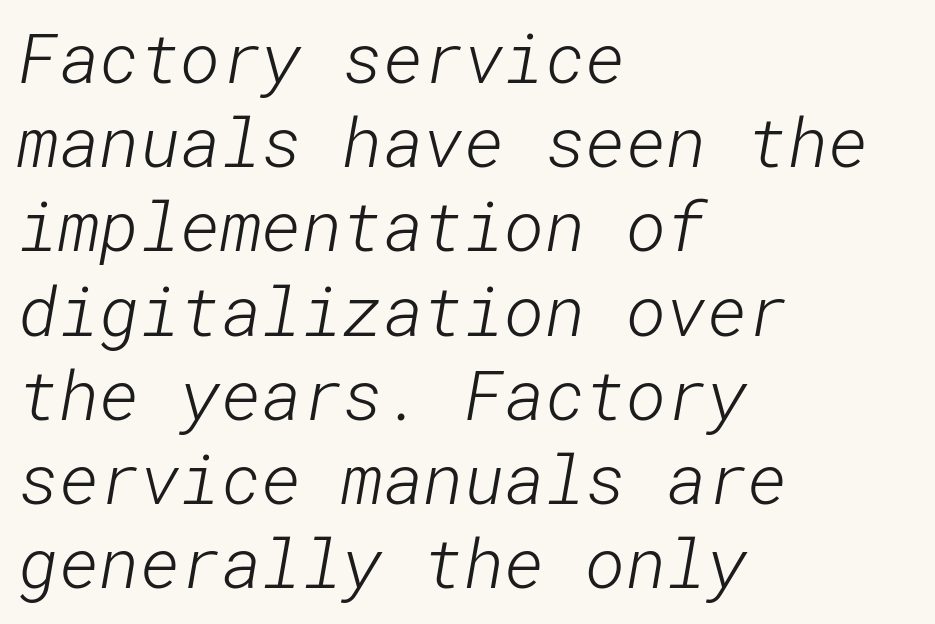
Q: Is the text bold? A: No.
Q: Is the typeface a serif or a sans-serif typeface? A: Sans-serif.
Q: Is the text underlined? A: No.
Q: How is the paragraph aligned? A: Left-aligned.
Q: Is the spacing between letters normal or unusually wide? A: Normal.
Q: Width (condensed, normal, or wide)? A: Normal.
Q: Stroke contrast? A: Low.
Q: x-height? A: Medium.
